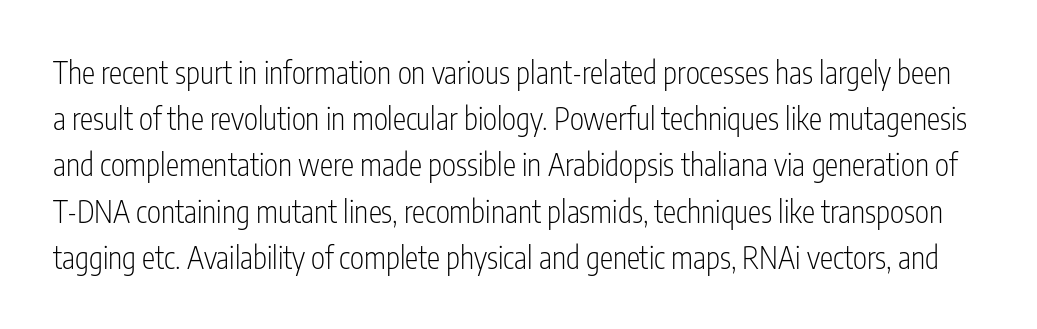
Q: Is the text bold? A: No.
Q: Is the text italic (slanted)? A: No, it is upright.
Q: Is the typeface a serif or a sans-serif typeface? A: Sans-serif.
Q: Is the text underlined? A: No.
Q: Is the spacing between letters normal or unusually wide? A: Normal.
Q: Is the spacing between lines tight, normal or loose? A: Normal.
Q: Width (condensed, normal, or wide)? A: Condensed.
Q: Stroke contrast? A: Low.
Q: x-height? A: Medium.
Q: Monospaced? A: No.
